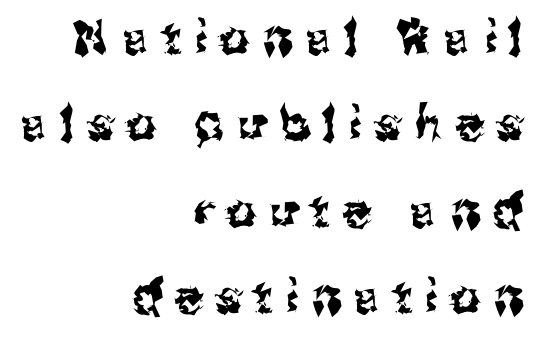
The image shows 47 px sans-serif type, upright; set right-aligned, line spacing 1.84x, unusually wide letter spacing (+0.28 em), not underlined; medium stroke contrast and a medium x-height.
